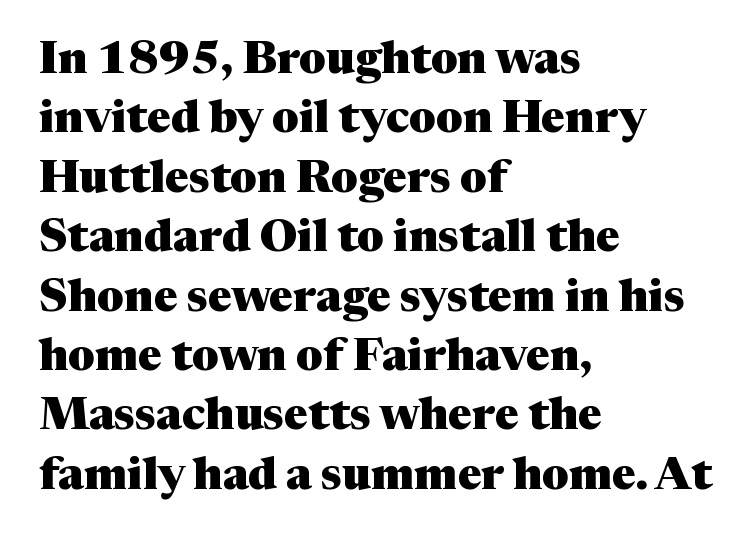
The image shows 45 px heavy serif type, upright; set left-aligned, normal line spacing (1.32x), normal letter spacing, not underlined; medium stroke contrast and a medium x-height.
